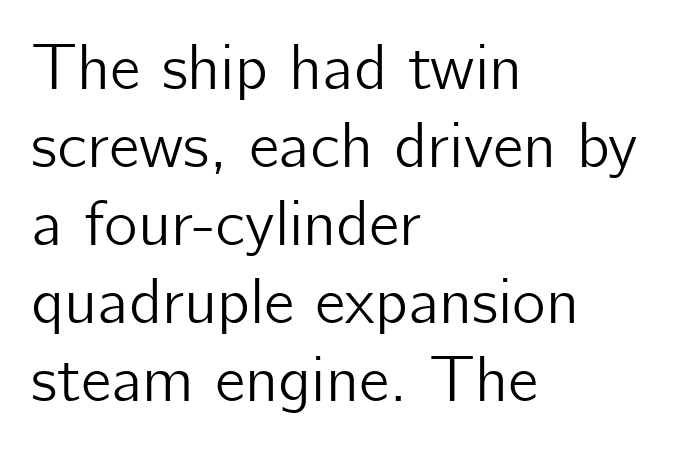
The image shows 64 px sans-serif type, upright; set left-aligned, line spacing 1.22x, normal letter spacing, not underlined; low stroke contrast and a medium x-height.
